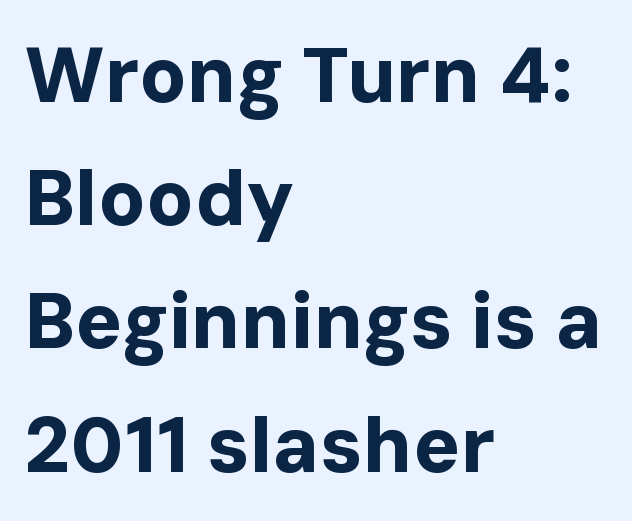
{"serif": "no", "italic": "no", "bold": "yes", "weight": "bold", "width": "normal", "stroke_contrast": "low", "x_height": "medium", "monospaced": "no", "underline": "no", "align": "left", "line_spacing": "normal", "line_spacing_ratio": 1.58, "letter_spacing": "normal", "letter_spacing_em": 0.0, "glyph_px": 78}
